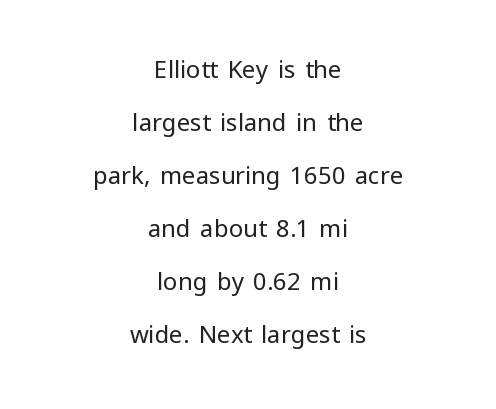
The image shows 24 px text type, upright; set centered, loose line spacing (2.21x), normal letter spacing, not underlined.
